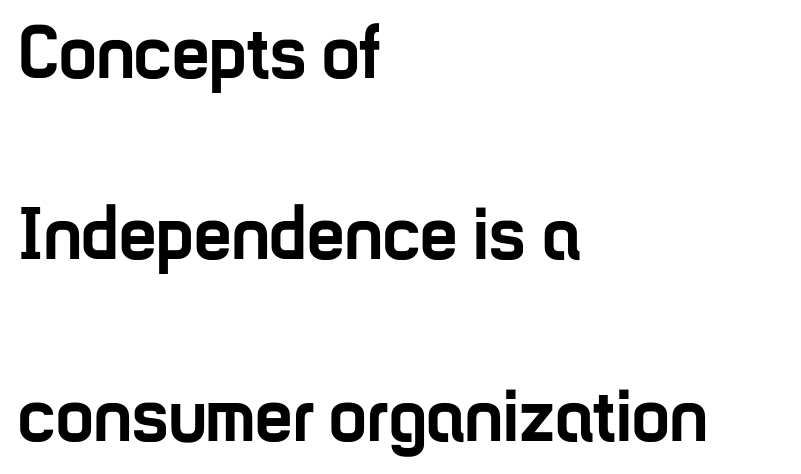
Does the type have serifs? No, each stem ends abruptly. Descenders are the only things crossing below the line. Typographic density is high because the face is bold. These lines are rendered in a variable-pitch font.
